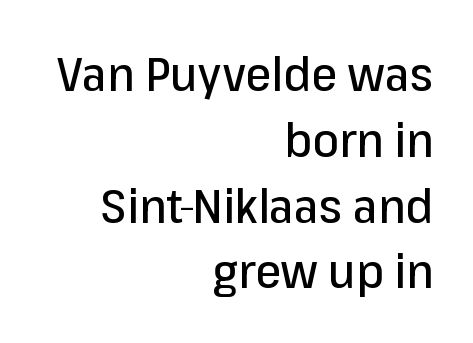
The image shows 47 px sans-serif type, upright; set right-aligned, normal line spacing (1.4x), normal letter spacing, not underlined; low stroke contrast and a medium x-height.
